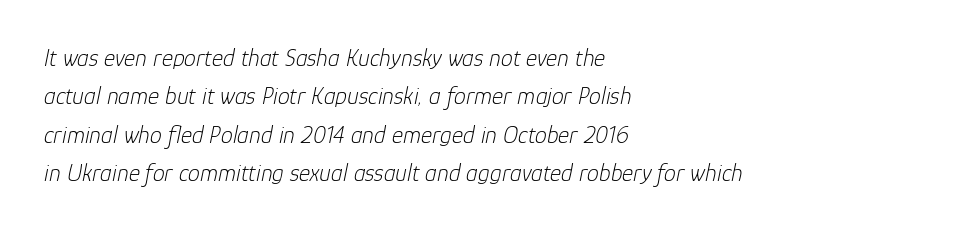
Q: Is the text bold? A: No.
Q: Is the text italic (slanted)? A: Yes, it leans right by about 12 degrees.
Q: Is the text underlined? A: No.
Q: How is the paragraph aligned? A: Left-aligned.
Q: Is the spacing between letters normal or unusually wide? A: Normal.
Q: Is the spacing between lines tight, normal or loose? A: Normal.
